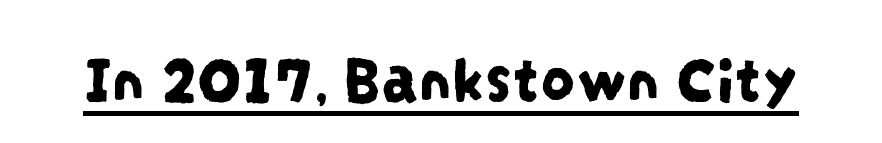
Nothing sits at the stroke ends, so this counts as sans-serif. You could not count columns in this text — the font is proportionally spaced. Underlined type. The line texture is even and compact thanks to regular tracking.
